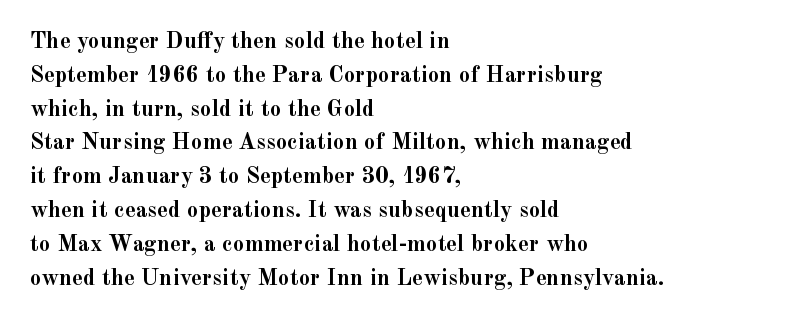
Bold? Absolutely — the strokes are thick and heavy. The setting favours the left margin, as ordinary paragraphs usually do. The font's upright variant was chosen for this text. A bare baseline throughout the passage. Vertical spacing — default.
